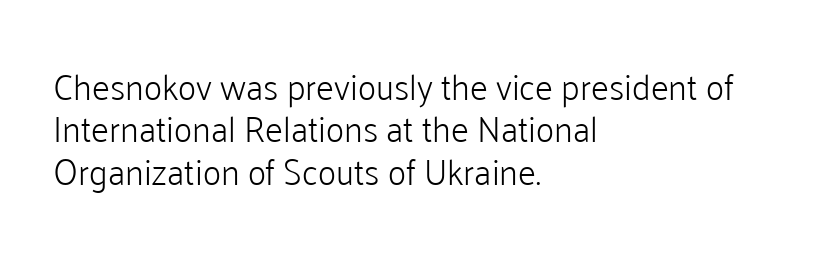
Q: Is the text bold? A: No.
Q: Is the text italic (slanted)? A: No, it is upright.
Q: Is the typeface a serif or a sans-serif typeface? A: Sans-serif.
Q: Is the text underlined? A: No.
Q: How is the paragraph aligned? A: Left-aligned.
Q: Is the spacing between letters normal or unusually wide? A: Normal.
Q: Width (condensed, normal, or wide)? A: Normal.
Q: Stroke contrast? A: Low.
Q: x-height? A: Medium.
Q: Monospaced? A: No.
